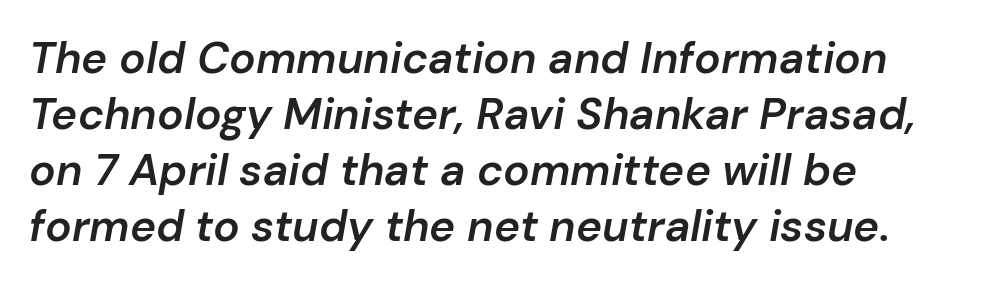
Summary of vertical rhythm: regular, with standard interline spacing. Think of a printed novel: that variable character pitch is what you see here. This rendering uses left alignment, leaving the right contour irregular. A bit beefed up — I'd call it semibold rather than bold. Underlining? Definitely not there. Inter-character spacing is left at the font's built-in metrics.
